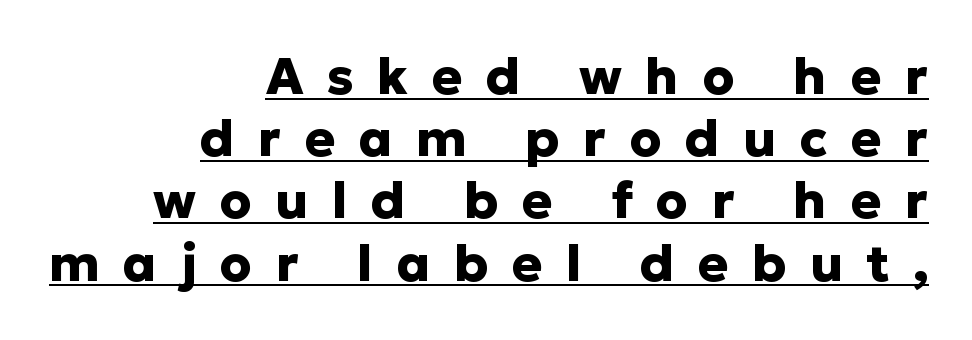
The image shows 51 px heavy sans-serif type, upright; set right-aligned, line spacing 1.22x, unusually wide letter spacing (+0.46 em), underlined; low stroke contrast and a medium x-height.
